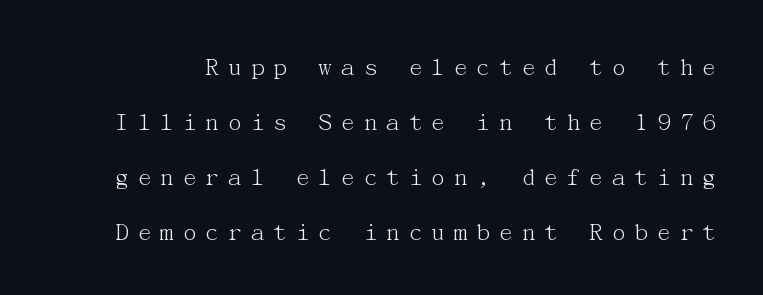
The image shows 27 px text type, upright; set loose line spacing (2.04x), unusually wide letter spacing (+0.25 em), not underlined.
